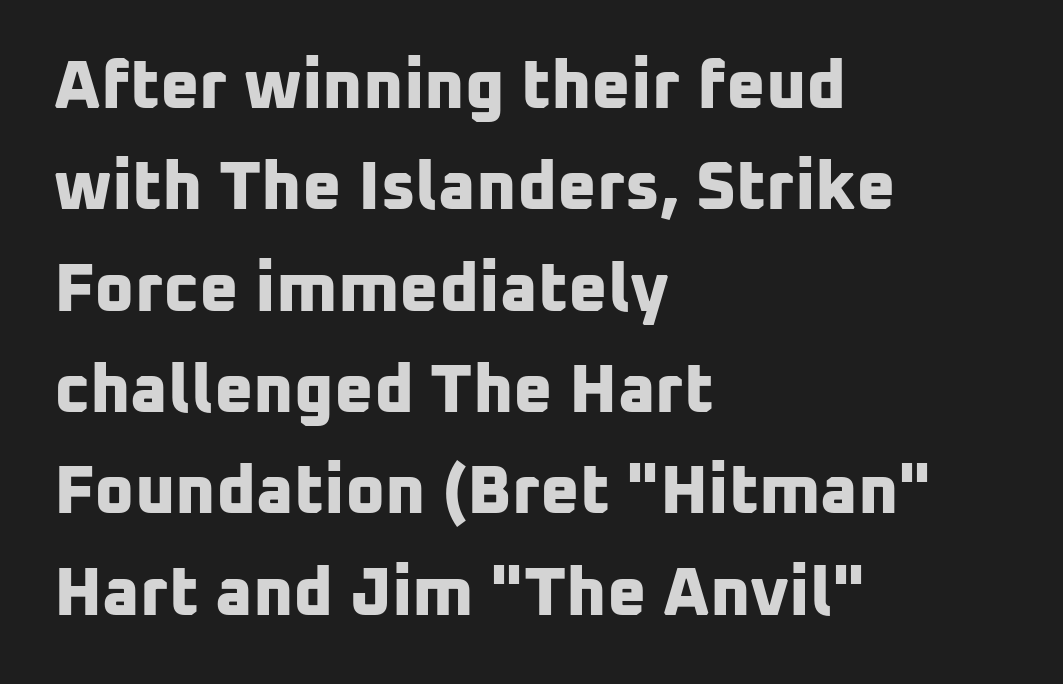
{"serif": "no", "bold": "yes", "weight": "bold", "width": "normal", "stroke_contrast": "low", "x_height": "medium", "monospaced": "no", "underline": "no", "align": "left", "line_spacing": "normal", "line_spacing_ratio": 1.49, "letter_spacing": "normal", "letter_spacing_em": 0.0, "glyph_px": 68}
